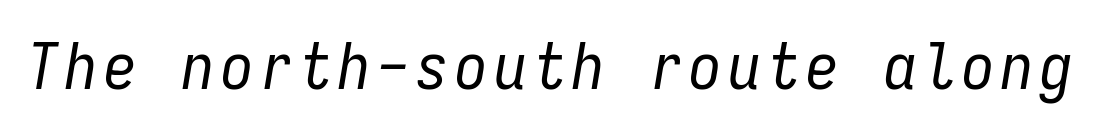
{"italic": "yes", "lean": "right", "slant_degrees": 9, "bold": "no", "weight": "regular", "width": "condensed", "stroke_contrast": "low", "x_height": "medium", "monospaced": "yes", "underline": "no", "glyph_px": 65}
